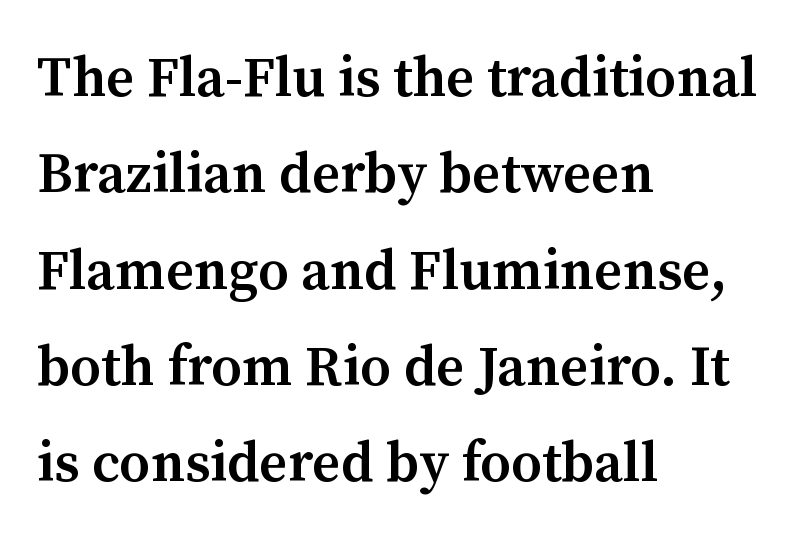
Q: Is the text bold? A: Semi-bold.
Q: Is the text italic (slanted)? A: No, it is upright.
Q: Is the typeface a serif or a sans-serif typeface? A: Serif.
Q: Is the text underlined? A: No.
Q: How is the paragraph aligned? A: Left-aligned.
Q: Is the spacing between letters normal or unusually wide? A: Normal.
Q: Width (condensed, normal, or wide)? A: Normal.
Q: Stroke contrast? A: Medium.
Q: x-height? A: Medium.
Q: Monospaced? A: No.
